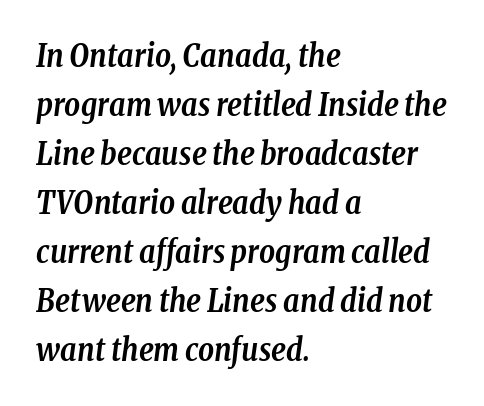
{"serif": "yes", "italic": "yes", "lean": "right", "slant_degrees": 8, "bold": "yes", "weight": "semibold", "width": "condensed", "stroke_contrast": "low", "x_height": "medium", "monospaced": "no", "underline": "no", "align": "left", "line_spacing": "normal", "line_spacing_ratio": 1.58, "letter_spacing": "normal", "letter_spacing_em": 0.0, "glyph_px": 31}
